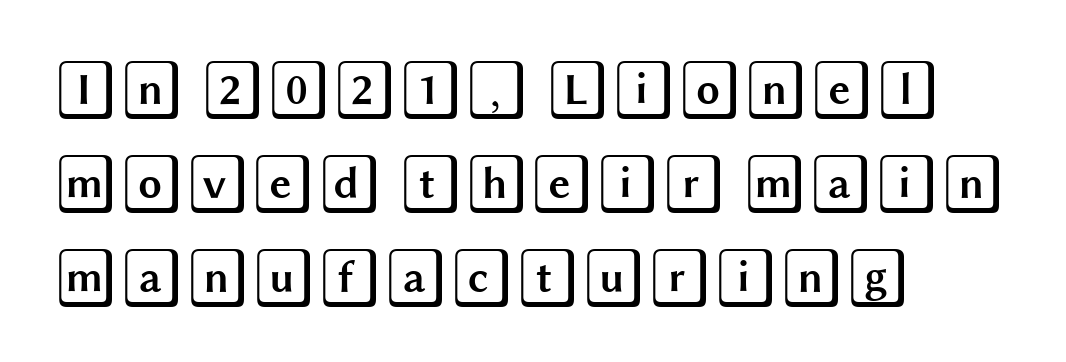
Baseline-to-baseline distance is the conventional proportion of letter height. Posture: vertical. Quick note: underline off. In CSS terms this would be text-align: left.
